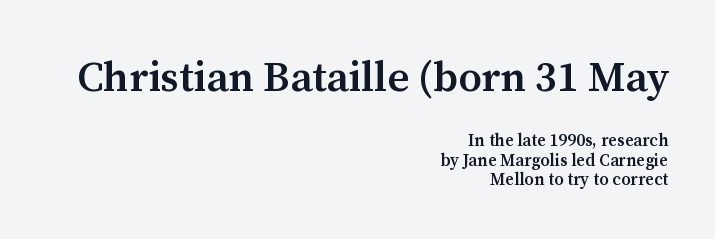
The image shows 42 px semibold serif type, upright; set right-aligned, tight line spacing (1.14x), normal letter spacing, not underlined; the first (top) block is 2.47x larger; medium stroke contrast and a medium x-height.
